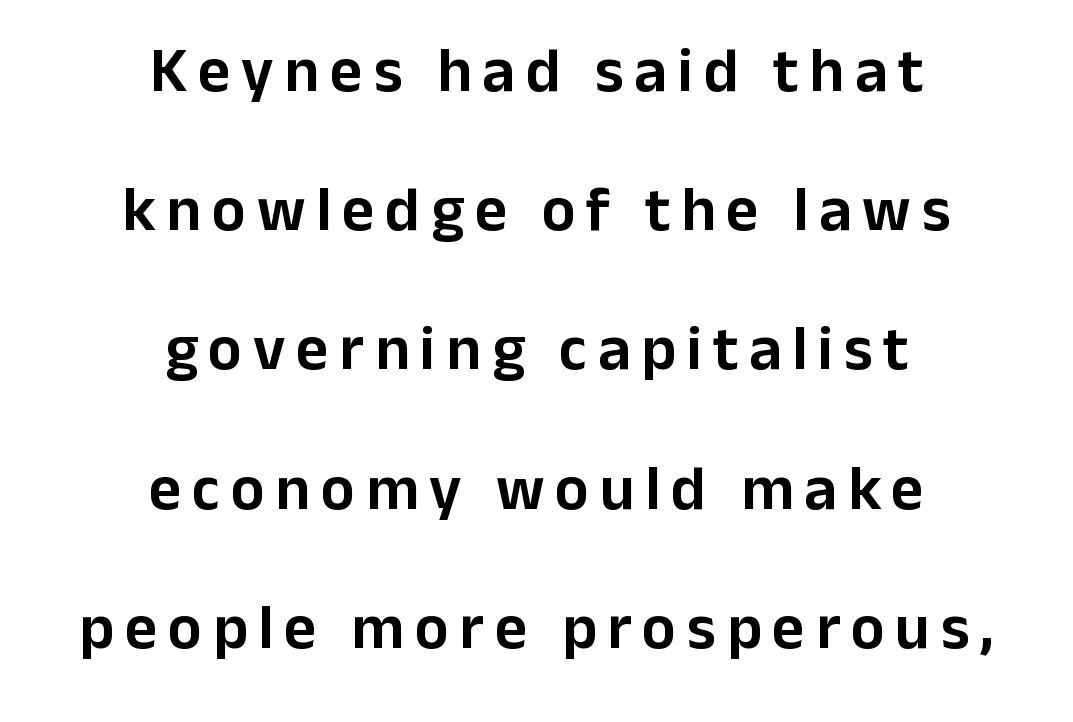
Every stem runs plumb, perpendicular to the baseline. Airy leading. Honestly, there is no underline to notice here at all. You could not count columns in this text — the font is proportionally spaced. Horizontal alignment here is central, giving a formal, balanced look. Typographically, this falls in the sans-serif category.
